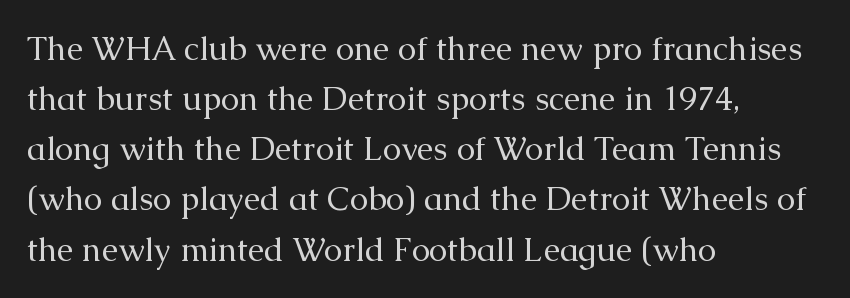
Q: Is the text bold? A: No.
Q: Is the text italic (slanted)? A: No, it is upright.
Q: Is the typeface a serif or a sans-serif typeface? A: Serif.
Q: Is the text underlined? A: No.
Q: How is the paragraph aligned? A: Left-aligned.
Q: Is the spacing between letters normal or unusually wide? A: Normal.
Q: Is the spacing between lines tight, normal or loose? A: Normal.
Q: Width (condensed, normal, or wide)? A: Normal.
Q: Stroke contrast? A: Medium.
Q: x-height? A: Medium.
Q: Monospaced? A: No.
